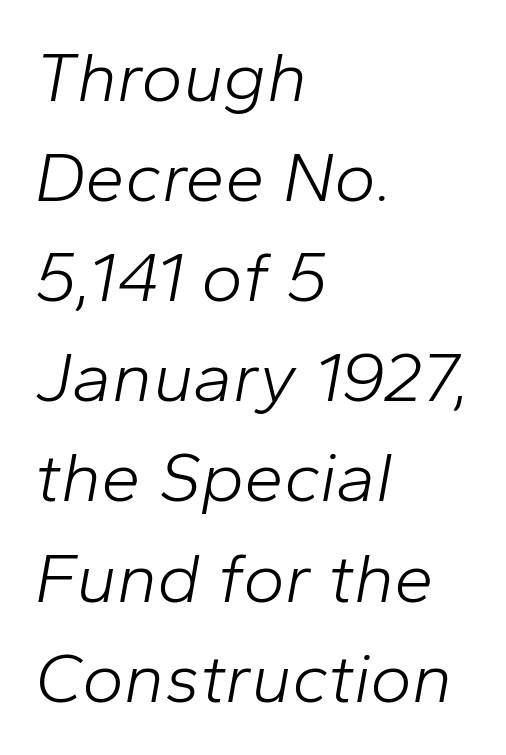
{"italic": "yes", "lean": "right", "slant_degrees": 10, "bold": "no", "weight": "light", "width": "normal", "stroke_contrast": "low", "x_height": "medium", "monospaced": "no", "underline": "no", "align": "left", "line_spacing": "normal", "line_spacing_ratio": 1.41, "letter_spacing": "normal", "letter_spacing_em": 0.0, "glyph_px": 71}
